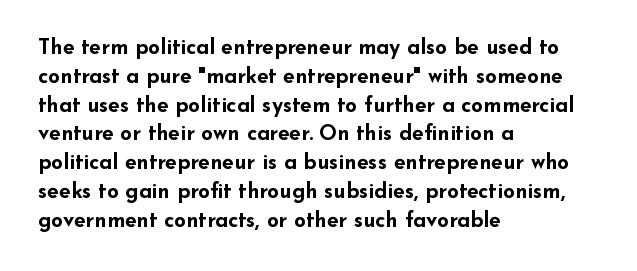
The image shows 21 px bold type, upright; set left-aligned, normal line spacing (1.37x), normal letter spacing, not underlined.
